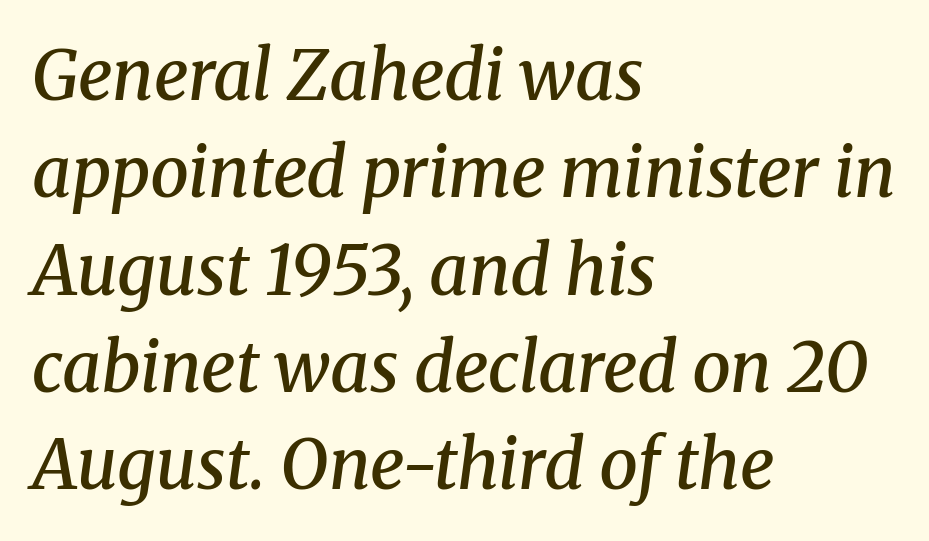
The image shows 69 px semibold serif type, italic (leaning right); set left-aligned, normal line spacing (1.41x), normal letter spacing, not underlined; medium stroke contrast and a medium x-height.
